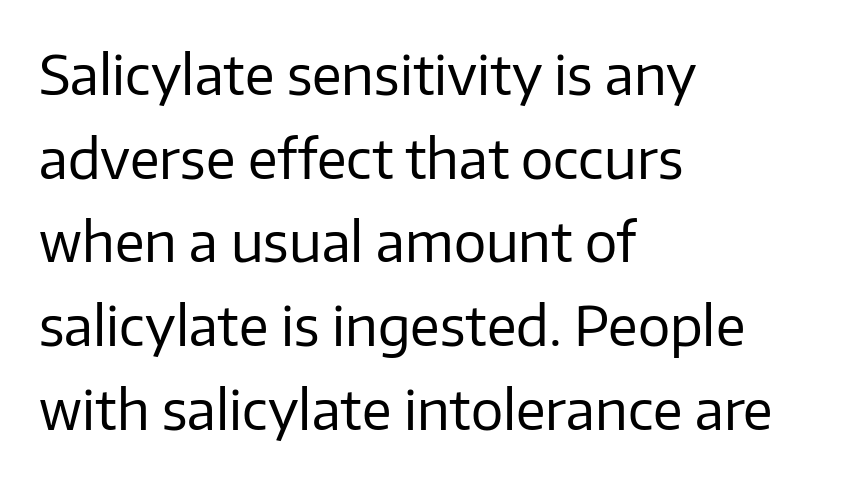
The image shows 54 px regular-weight sans-serif type, upright; set left-aligned, normal line spacing (1.55x), normal letter spacing, not underlined; low stroke contrast and a medium x-height.
